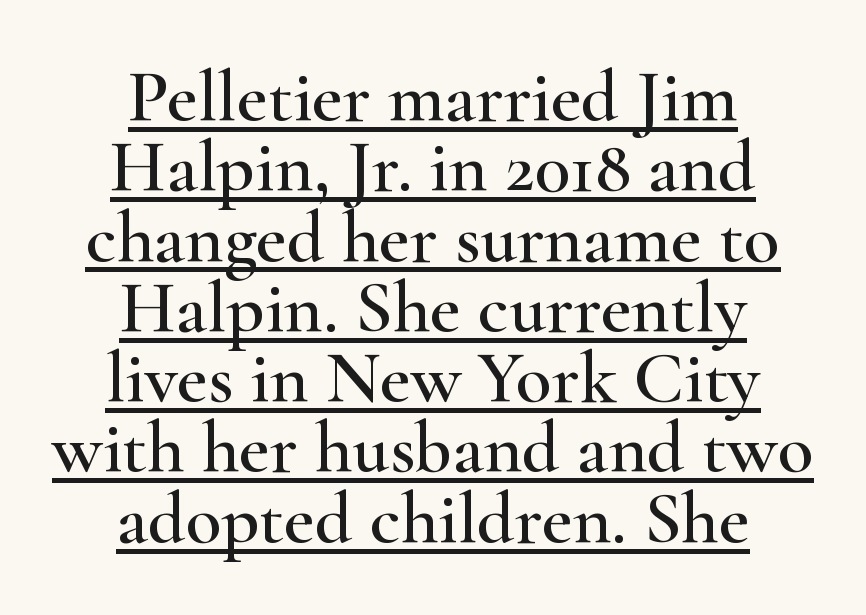
{"serif": "yes", "italic": "no", "width": "wide", "stroke_contrast": "high", "x_height": "small", "monospaced": "no", "underline": "yes", "align": "center", "line_spacing": "tight", "line_spacing_ratio": 0.95, "letter_spacing": "normal", "letter_spacing_em": 0.0, "glyph_px": 74}
